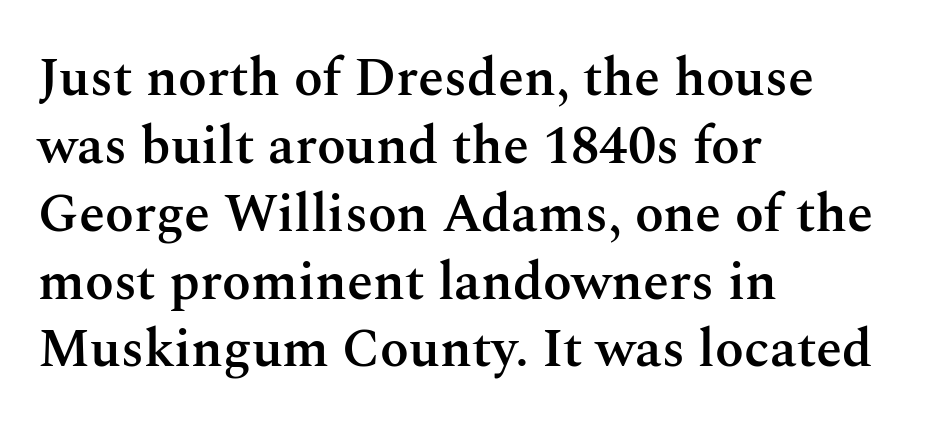
Q: Is the text bold? A: Semi-bold.
Q: Is the text italic (slanted)? A: No, it is upright.
Q: Is the typeface a serif or a sans-serif typeface? A: Serif.
Q: Is the text underlined? A: No.
Q: How is the paragraph aligned? A: Left-aligned.
Q: Is the spacing between letters normal or unusually wide? A: Normal.
Q: Is the spacing between lines tight, normal or loose? A: Normal.
Q: Width (condensed, normal, or wide)? A: Normal.
Q: Stroke contrast? A: Medium.
Q: x-height? A: Medium.
Q: Monospaced? A: No.
